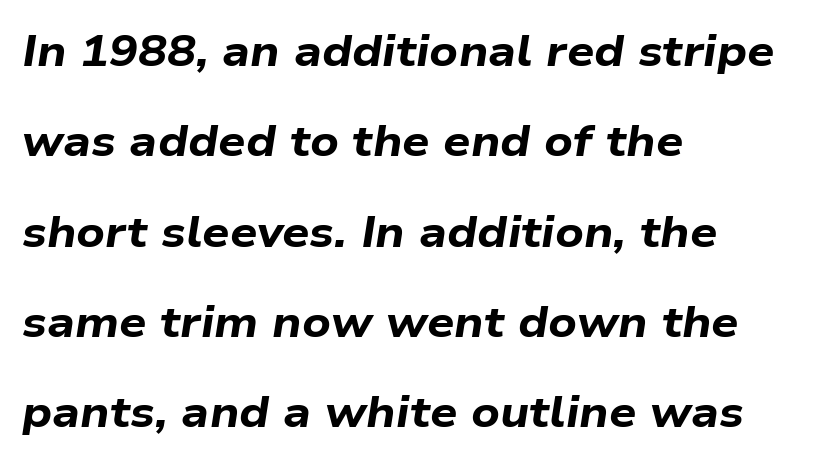
The image shows 43 px bold, wide type, italic (leaning right); set left-aligned, loose line spacing (2.1x), normal letter spacing, not underlined; low stroke contrast and a medium x-height.
